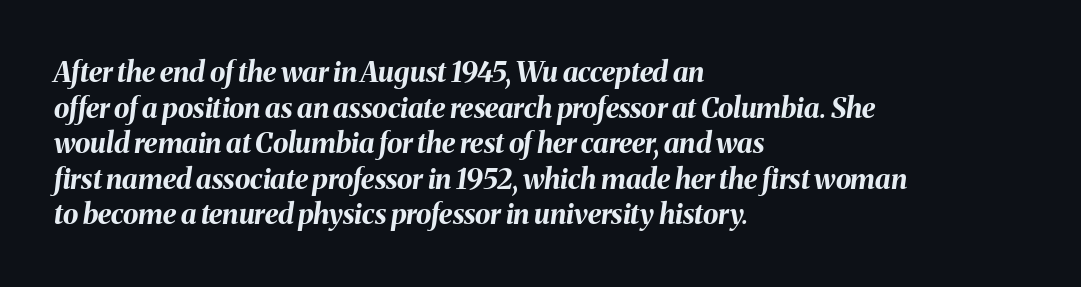
Q: Is the text bold? A: Yes.
Q: Is the text italic (slanted)? A: Yes, it leans right by about 8 degrees.
Q: Is the text underlined? A: No.
Q: How is the paragraph aligned? A: Left-aligned.
Q: Is the spacing between letters normal or unusually wide? A: Normal.
Q: Is the spacing between lines tight, normal or loose? A: Normal.
Q: Width (condensed, normal, or wide)? A: Normal.
Q: Stroke contrast? A: Medium.
Q: x-height? A: Medium.
Q: Monospaced? A: No.
